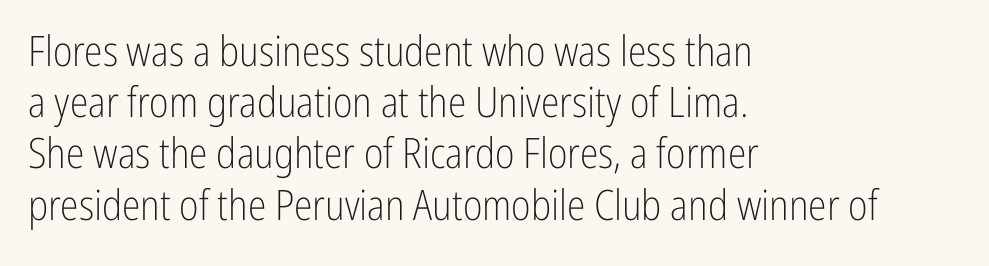
{"serif": "no", "italic": "no", "bold": "no", "weight": "light", "width": "condensed", "stroke_contrast": "low", "x_height": "medium", "monospaced": "no", "underline": "no", "align": "left", "line_spacing_ratio": 1.22, "letter_spacing": "normal", "letter_spacing_em": 0.0, "glyph_px": 42}
